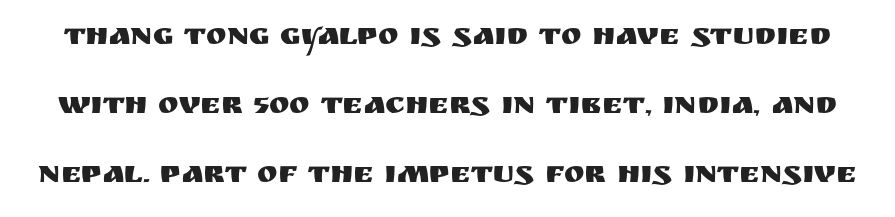
{"serif": "no", "italic": "no", "width": "normal", "stroke_contrast": "medium", "x_height": "large", "monospaced": "no", "underline": "no", "line_spacing": "loose", "line_spacing_ratio": 2.22, "letter_spacing": "normal", "letter_spacing_em": 0.0, "glyph_px": 31}
